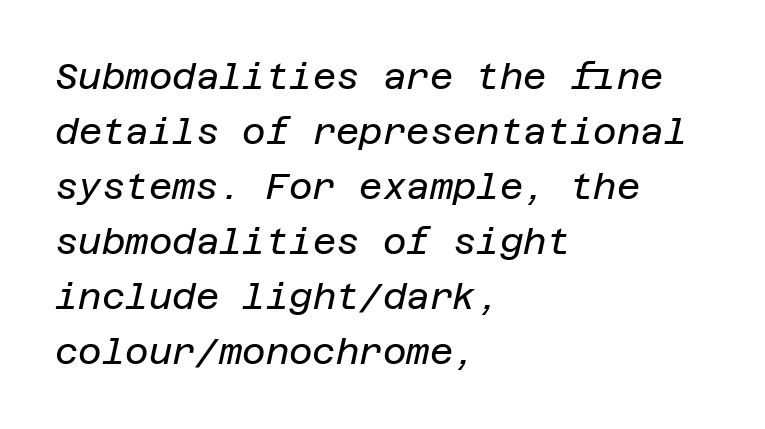
Q: Is the text bold? A: No.
Q: Is the text italic (slanted)? A: Yes, it leans right by about 12 degrees.
Q: Is the text underlined? A: No.
Q: How is the paragraph aligned? A: Left-aligned.
Q: Is the spacing between letters normal or unusually wide? A: Normal.
Q: Is the spacing between lines tight, normal or loose? A: Normal.
Q: Width (condensed, normal, or wide)? A: Normal.
Q: Stroke contrast? A: Low.
Q: x-height? A: Large.
